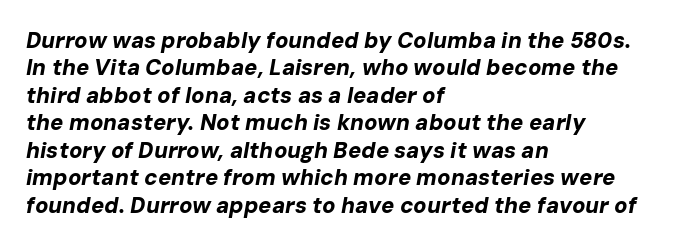
{"italic": "yes", "lean": "right", "slant_degrees": 10, "bold": "yes", "underline": "no", "align": "left", "line_spacing": "normal", "line_spacing_ratio": 1.25, "letter_spacing": "normal", "letter_spacing_em": 0.0, "glyph_px": 22}
